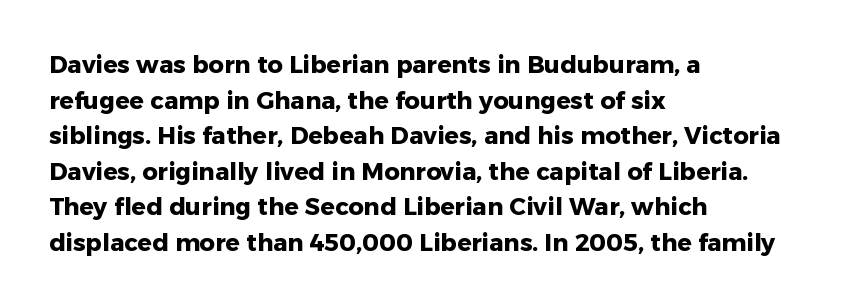
Q: Is the text bold? A: Yes.
Q: Is the text italic (slanted)? A: No, it is upright.
Q: Is the text underlined? A: No.
Q: How is the paragraph aligned? A: Left-aligned.
Q: Is the spacing between letters normal or unusually wide? A: Normal.
Q: Is the spacing between lines tight, normal or loose? A: Normal.
